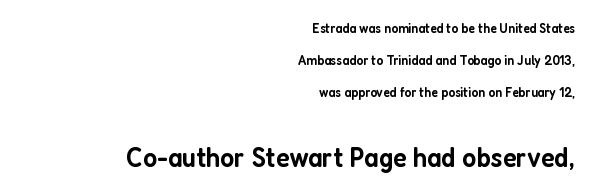
The image shows 29 px semibold, condensed sans-serif type, upright; set right-aligned, loose line spacing (2.27x), normal letter spacing, not underlined; the second (bottom) block is 2.07x larger; low stroke contrast and a medium x-height.
